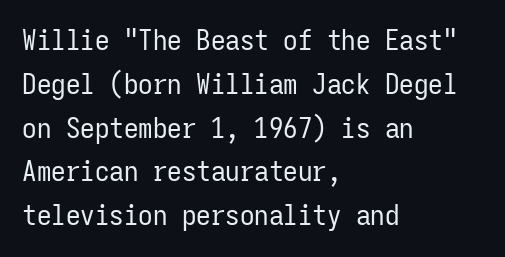
Quick note: not italic, upright. The string is rendered with underlining switched off. This is sans-serif lettering, the kind often seen on screens and signage. The cut favours lightness, reaching ordinary text weight at its darkest.
